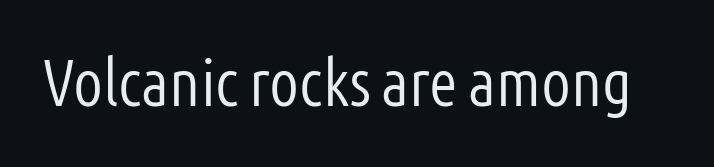
Q: Is the text bold? A: No.
Q: Is the text italic (slanted)? A: No, it is upright.
Q: Is the typeface a serif or a sans-serif typeface? A: Sans-serif.
Q: Is the text underlined? A: No.
Q: Is the spacing between letters normal or unusually wide? A: Normal.
Q: Width (condensed, normal, or wide)? A: Condensed.
Q: Stroke contrast? A: Low.
Q: x-height? A: Medium.
Q: Monospaced? A: No.
